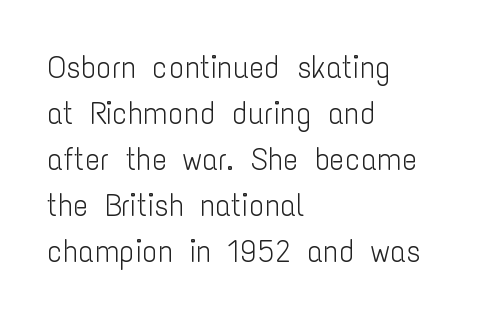
The image shows 32 px light, condensed sans-serif type, upright; set left-aligned, normal line spacing (1.44x), normal letter spacing, not underlined; low stroke contrast and a medium x-height.
